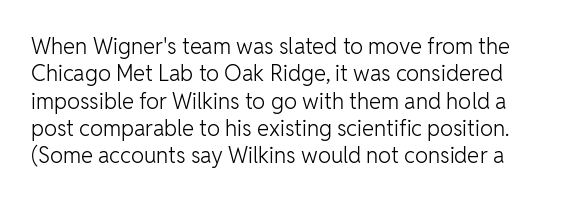
{"italic": "no", "bold": "no", "underline": "no", "line_spacing_ratio": 1.24, "letter_spacing": "normal", "letter_spacing_em": 0.0, "glyph_px": 22}
